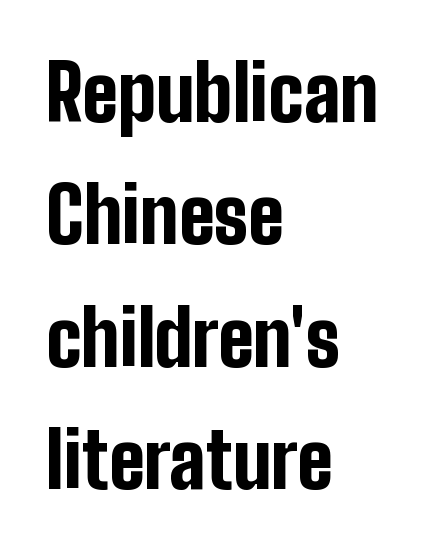
The image shows 77 px bold, condensed sans-serif type, upright; set left-aligned, normal line spacing (1.59x), normal letter spacing, not underlined; low stroke contrast and a medium x-height.
